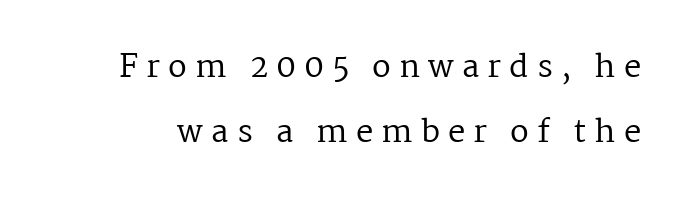
The image shows 31 px regular-weight serif type, upright; set loose line spacing (2.11x), unusually wide letter spacing (+0.26 em), not underlined; medium stroke contrast and a medium x-height.
